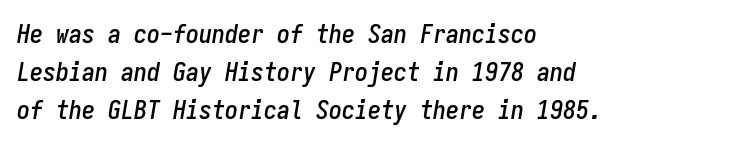
Compared with typical body copy, the letter spacing here is the same. The lettering tilts uniformly, giving the passage an italic look. The paragraph has a hard left edge and a soft right edge. The space beneath each line is pristine and unruled. Regarding leading, the lines here are spaced in the standard way.
